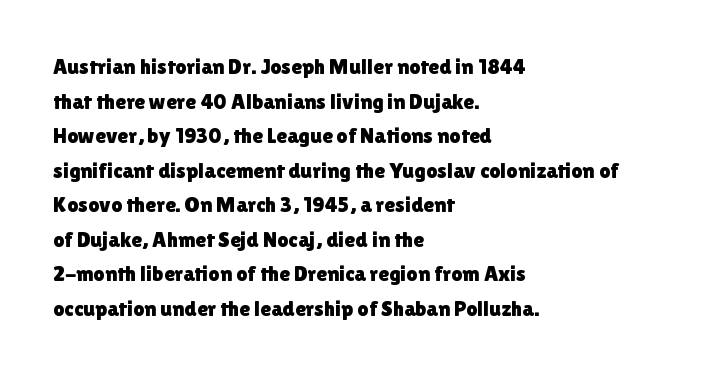
Q: Is the text italic (slanted)? A: No, it is upright.
Q: Is the text underlined? A: No.
Q: How is the paragraph aligned? A: Left-aligned.
Q: Is the spacing between letters normal or unusually wide? A: Normal.
Q: Is the spacing between lines tight, normal or loose? A: Normal.
